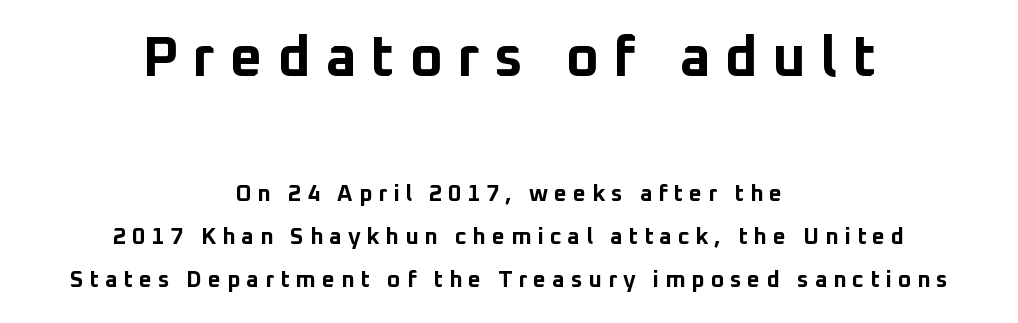
Top chunk: large. Bottom chunk: small. Every letter is thick-stroked: bold, no question. Unmarked baselines from the first word to the last. Caption: multi-line text, centered on the measure. Grotesque or geometric, the face here clearly has no serifs.
